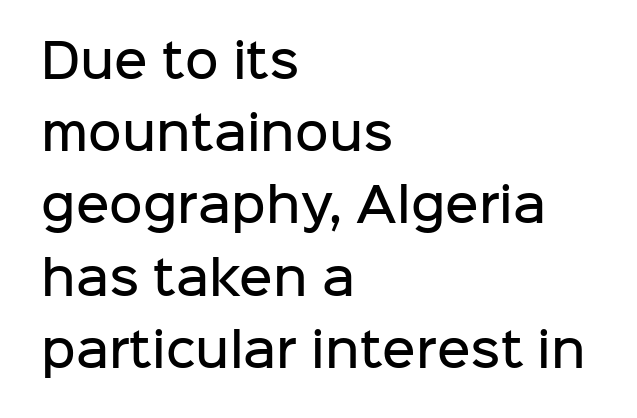
The lines are quadded left. A typesetter would call this proportional, since set widths differ per character. Glyph-to-glyph distance matches everyday printed text. The face used here is a sans, in the tradition of grotesques and geometrics. The vertical gap from one line to the next is medium.
